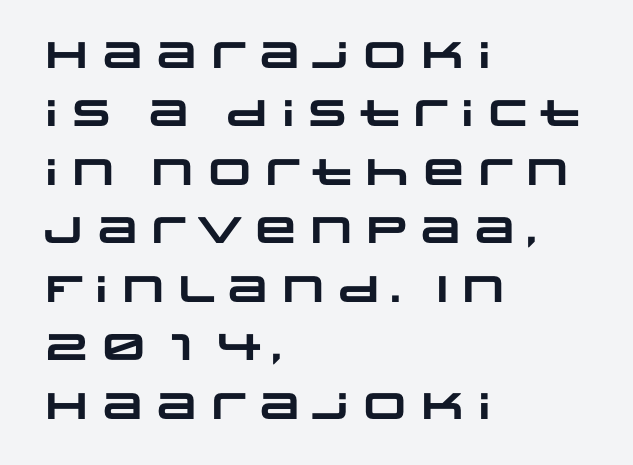
Q: Is the text bold? A: Yes.
Q: Is the typeface a serif or a sans-serif typeface? A: Sans-serif.
Q: Is the text underlined? A: No.
Q: How is the paragraph aligned? A: Left-aligned.
Q: Is the spacing between letters normal or unusually wide? A: Normal.
Q: Is the spacing between lines tight, normal or loose? A: Normal.
Q: Width (condensed, normal, or wide)? A: Wide.
Q: Stroke contrast? A: Low.
Q: x-height? A: Large.
Q: Monospaced? A: No.
